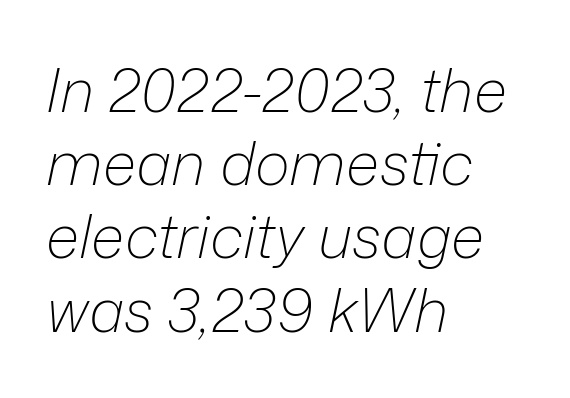
{"italic": "yes", "lean": "right", "slant_degrees": 12, "bold": "no", "weight": "light", "width": "normal", "stroke_contrast": "low", "x_height": "medium", "monospaced": "no", "underline": "no", "align": "left", "line_spacing_ratio": 1.22, "letter_spacing": "normal", "letter_spacing_em": 0.0, "glyph_px": 60}
